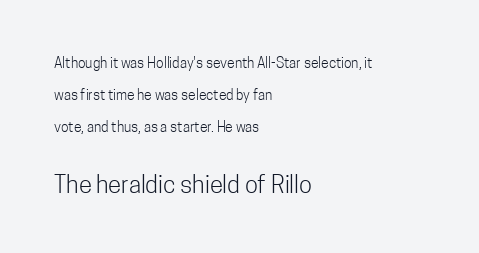
{"italic": "no", "bold": "no", "underline": "no", "align": "left", "line_spacing": "loose", "line_spacing_ratio": 2.28, "letter_spacing": "normal", "letter_spacing_em": 0.0, "larger_block": "second", "size_ratio": 1.71, "glyph_px": 24}
